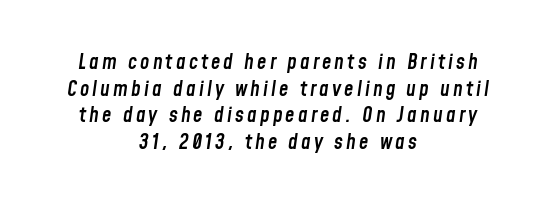
{"italic": "yes", "lean": "right", "slant_degrees": 8, "bold": "semi", "underline": "no", "align": "center", "line_spacing": "normal", "line_spacing_ratio": 1.27, "glyph_px": 21}
